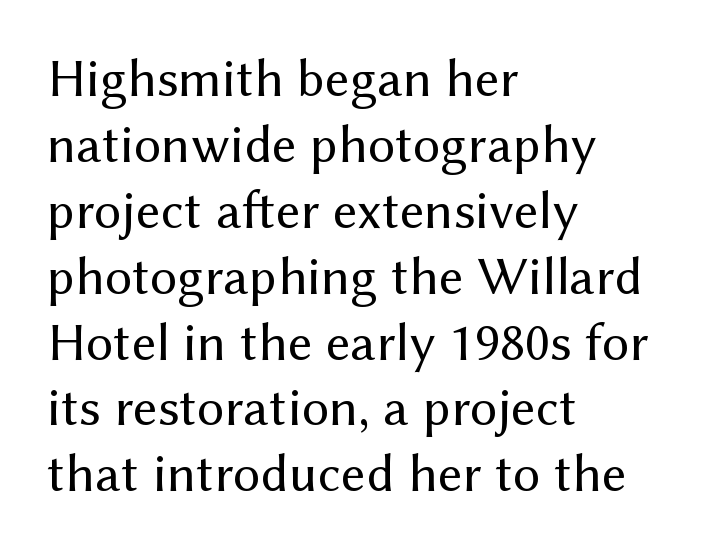
Descenders are the only things crossing below the line. Nope, no serifs anywhere on these letters. Is the block centered? No — it sits flush against the left margin. Each word holds together tightly as a unit, with standard inter-letter gaps. The weight would be labelled regular, book, light, or lighter still. This sample uses an upright cut, with every glyph sitting square on the baseline.
